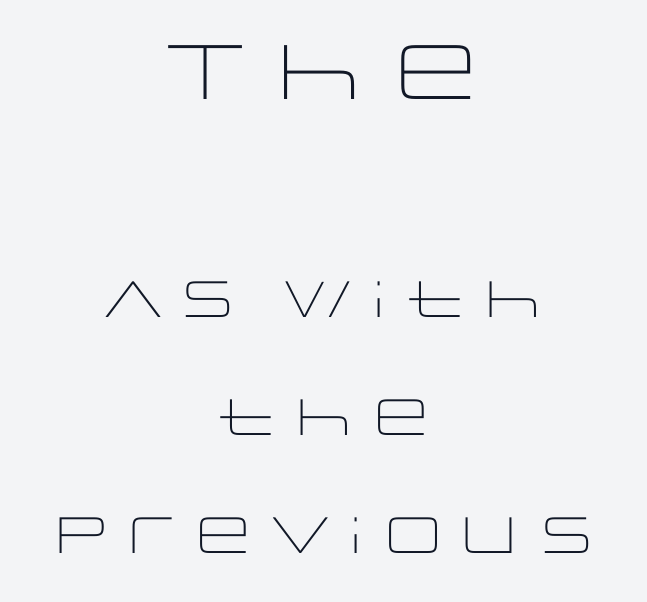
A typesetter would call this proportional, since set widths differ per character. The letterforms sit shoulder to shoulder at normal distance. Size hierarchy here favors the leading block over the trailing one. No feet cap the strokes, marking this as sans-serif type. Stems and bowls with no extra thickness — not bold. The string is rendered with underlining switched off.
